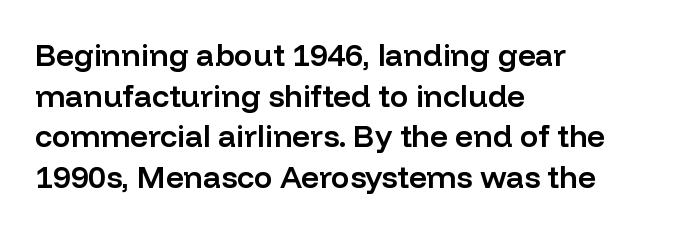
{"serif": "no", "italic": "no", "bold": "semi", "weight": "semibold", "width": "normal", "stroke_contrast": "low", "x_height": "medium", "monospaced": "no", "underline": "no", "align": "left", "line_spacing": "normal", "line_spacing_ratio": 1.31, "letter_spacing": "normal", "letter_spacing_em": 0.0, "glyph_px": 31}
